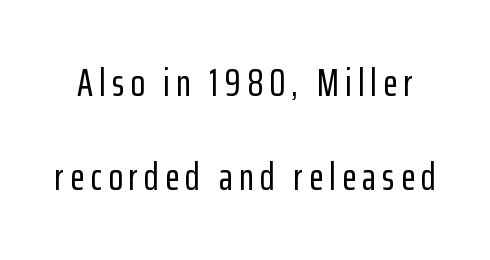
The image shows 38 px condensed sans-serif type, upright; set loose line spacing (2.48x), not underlined; low stroke contrast and a medium x-height.
